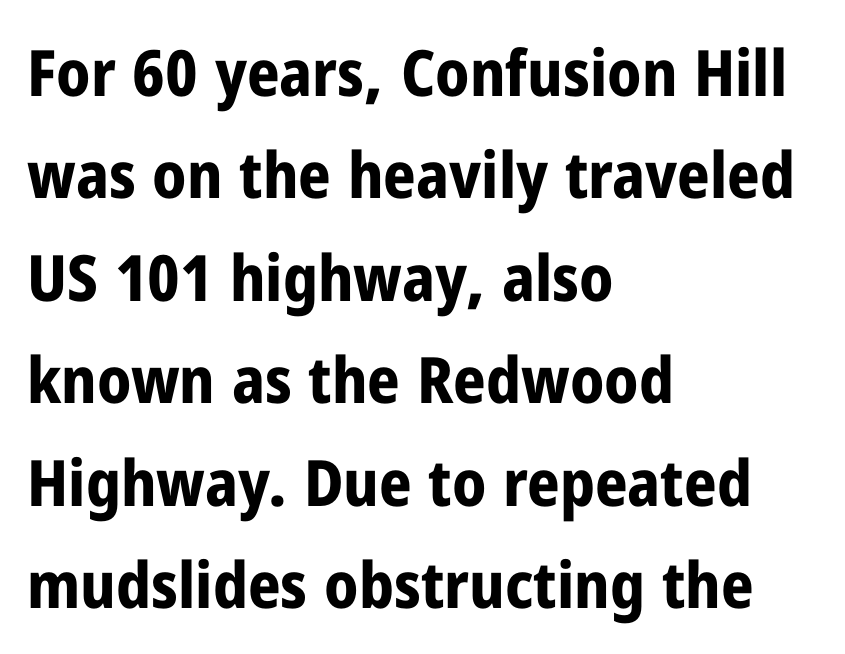
The image shows 64 px bold, condensed sans-serif type, upright; set left-aligned, normal line spacing (1.6x), normal letter spacing, not underlined; low stroke contrast and a medium x-height.
